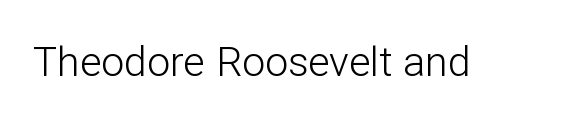
I'd call this a sans setting — the letters go barefoot. The zone under the glyphs is completely vacant. No chunkiness to these letters — they're not bold. The rendering uses natural spacing where letterforms have individual widths. You can tell it's not italic because the verticals are truly vertical. Tracking value appears to be zero — textbook default spacing.
